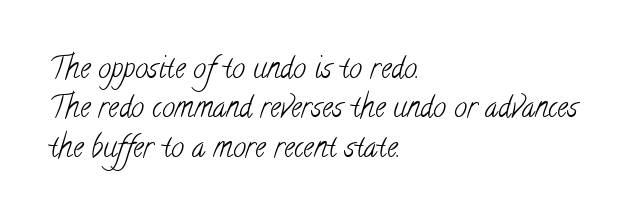
These lines are rendered in a variable-pitch font. A clean baseline with only descenders dipping below it. The leading is moderate, giving the passage an even texture. Vertical stems look standard width or narrower in stroke. Look at the tracking — it's just the regular setting, nothing added.
